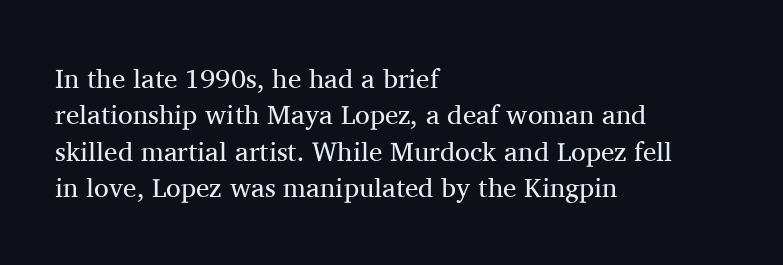
{"italic": "no", "bold": "no", "underline": "no", "align": "left", "line_spacing": "normal", "line_spacing_ratio": 1.35, "letter_spacing": "normal", "letter_spacing_em": 0.0, "glyph_px": 27}
